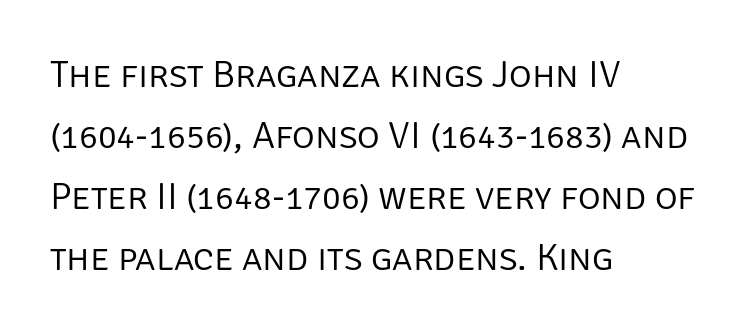
Q: Is the text bold? A: No.
Q: Is the text italic (slanted)? A: No, it is upright.
Q: Is the typeface a serif or a sans-serif typeface? A: Sans-serif.
Q: Is the text underlined? A: No.
Q: How is the paragraph aligned? A: Left-aligned.
Q: Is the spacing between letters normal or unusually wide? A: Normal.
Q: Is the spacing between lines tight, normal or loose? A: Normal.
Q: Width (condensed, normal, or wide)? A: Normal.
Q: Stroke contrast? A: Low.
Q: x-height? A: Large.
Q: Monospaced? A: No.
